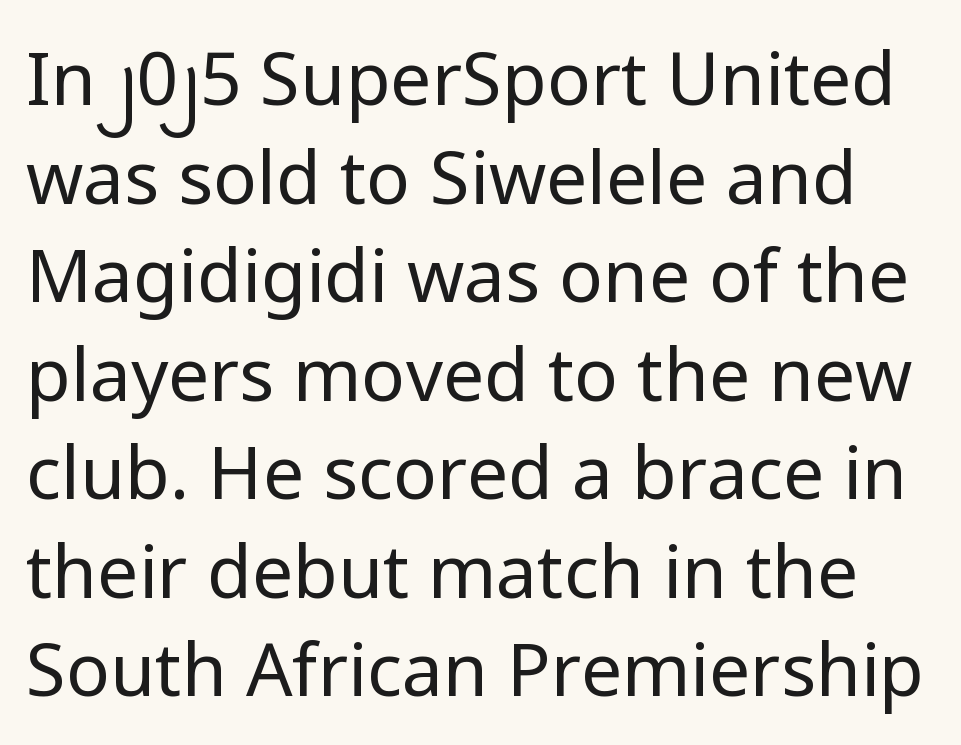
{"serif": "no", "italic": "no", "bold": "no", "weight": "regular", "width": "normal", "stroke_contrast": "low", "x_height": "medium", "monospaced": "no", "underline": "no", "line_spacing": "normal", "line_spacing_ratio": 1.35, "letter_spacing": "normal", "letter_spacing_em": 0.0, "glyph_px": 73}
